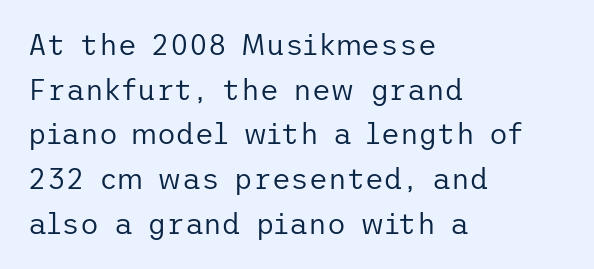
{"serif": "no", "italic": "no", "bold": "no", "weight": "regular", "width": "normal", "stroke_contrast": "low", "x_height": "medium", "underline": "no", "align": "left", "line_spacing": "normal", "line_spacing_ratio": 1.54, "letter_spacing": "normal", "letter_spacing_em": 0.0, "glyph_px": 29}
